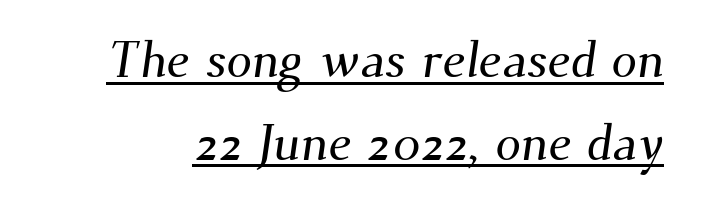
The image shows 51 px serif type; set normal line spacing (1.62x), normal letter spacing, underlined; medium stroke contrast and a small x-height.
